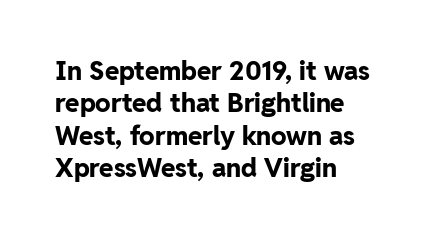
{"italic": "no", "bold": "yes", "underline": "no", "align": "left", "line_spacing": "normal", "line_spacing_ratio": 1.25, "letter_spacing": "normal", "letter_spacing_em": 0.0, "glyph_px": 26}
